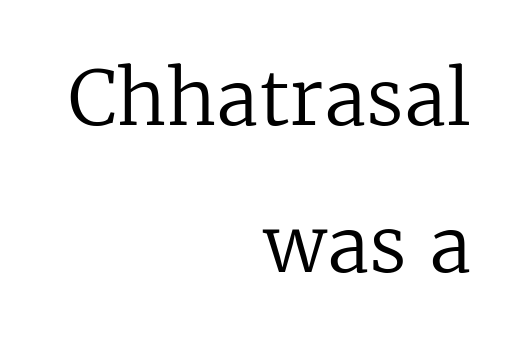
{"serif": "yes", "italic": "no", "bold": "no", "weight": "regular", "width": "normal", "stroke_contrast": "low", "x_height": "medium", "monospaced": "no", "underline": "no", "align": "right", "line_spacing": "loose", "line_spacing_ratio": 1.94, "letter_spacing": "normal", "letter_spacing_em": 0.0, "glyph_px": 76}
